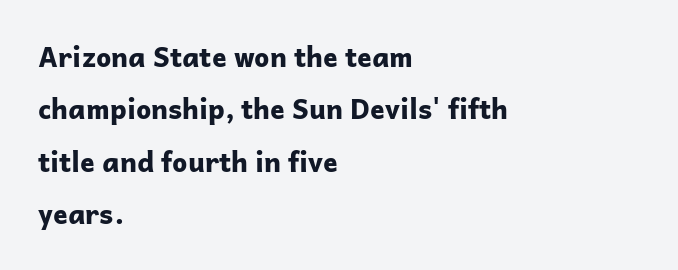
The image shows 27 px bold type, upright; set left-aligned, loose line spacing (1.94x), normal letter spacing, not underlined.
